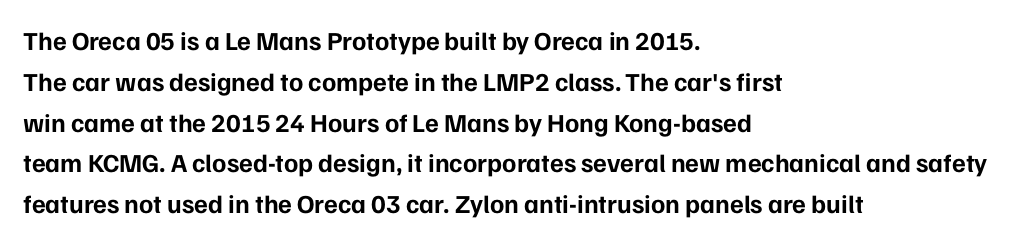
A dark, heavy texture on the line: the type is bold. Characters follow at the spacing the type designer built in. The designer left line spacing at the default. Unmarked baselines from the first word to the last. Posture: vertical.
